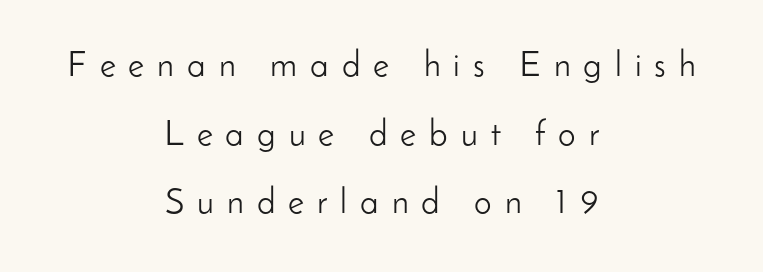
This sample is center-justified, so both line endings float freely. Bold? No — there's no thickening of the strokes. A sans-serif font was chosen for this passage. The letters advance in unequal steps, a hallmark of proportional type.
